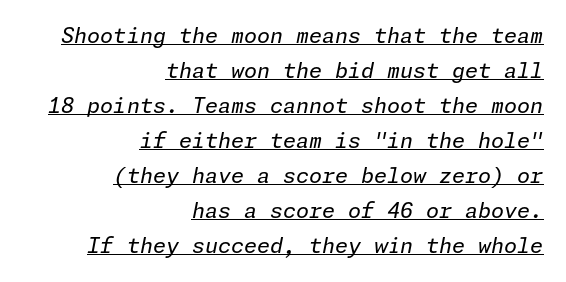
Evenly set lines give the paragraph a standard silhouette. Ink coverage per letter is moderate at most. Observe the lean: these are italic letterforms. The horizontal fit of the characters is conventional and even. All the whitespace from short lines collects on the left.
